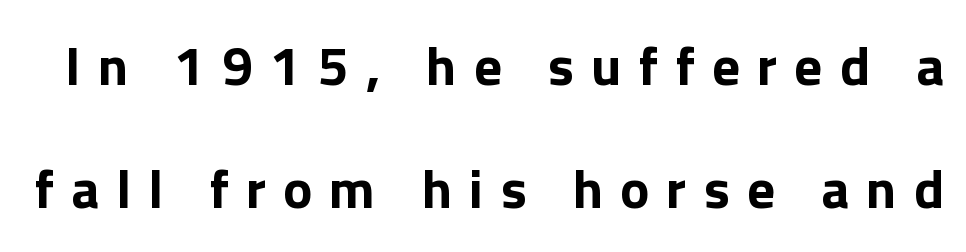
Q: Is the text bold? A: Yes.
Q: Is the text italic (slanted)? A: No, it is upright.
Q: Is the typeface a serif or a sans-serif typeface? A: Sans-serif.
Q: Is the text underlined? A: No.
Q: Is the spacing between letters normal or unusually wide? A: Unusually wide.
Q: Is the spacing between lines tight, normal or loose? A: Loose.
Q: Width (condensed, normal, or wide)? A: Normal.
Q: x-height? A: Medium.
Q: Monospaced? A: No.
